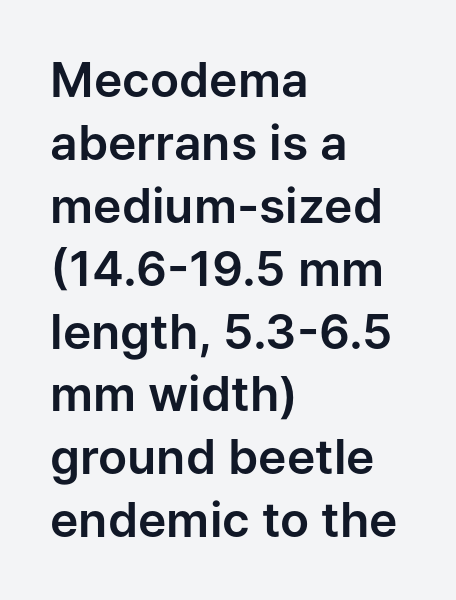
The font's upright variant was chosen for this text. This is sans-serif lettering, the kind often seen on screens and signage. The rendering uses a moderate line-height, typical for paragraphs. Reading down the block, your eye returns to a fixed left position each line. Unmarked baselines from the first word to the last.
